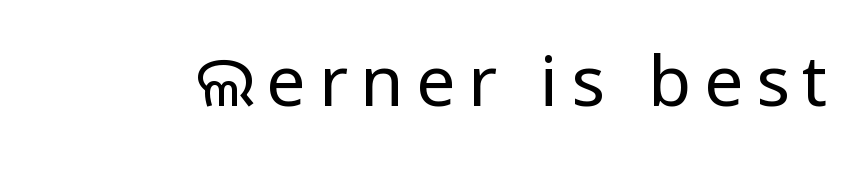
If you drew a line through each stem, it would be perfectly vertical. Typographically, this falls in the sans-serif category. Character widths vary here, with narrow letters taking less room than wide ones. Type without underlining. Nothing heavy about these letters — not bold at all.
